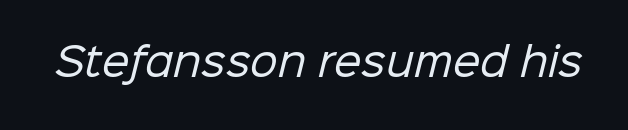
Q: Is the text bold? A: No.
Q: Is the typeface a serif or a sans-serif typeface? A: Sans-serif.
Q: Is the text underlined? A: No.
Q: Is the spacing between letters normal or unusually wide? A: Normal.
Q: Width (condensed, normal, or wide)? A: Normal.
Q: Stroke contrast? A: Low.
Q: x-height? A: Medium.
Q: Monospaced? A: No.
